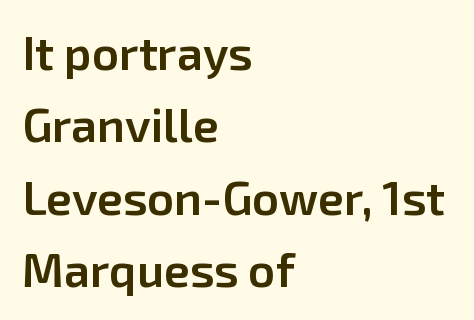
Baseline-to-baseline distance is the conventional proportion of letter height. The paragraph shown leans on its left margin. The specimen reads as upright at a glance. Set as a demibold, roughly 600 on the weight scale. Look at the tracking — it's just the regular setting, nothing added.
